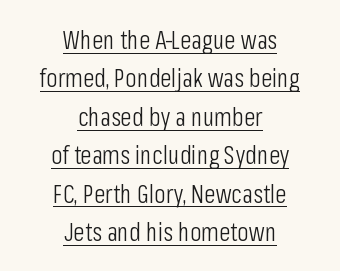
{"italic": "no", "bold": "no", "underline": "yes", "align": "center", "line_spacing": "normal", "line_spacing_ratio": 1.48, "letter_spacing": "normal", "letter_spacing_em": 0.0, "glyph_px": 26}
